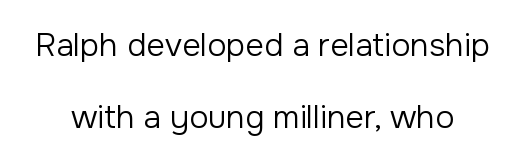
Rows of type keep a wide berth in the vertical direction. Ink coverage per letter is moderate at most. The typeface chosen for these lines omits serifs. How are the letters spaced? Ordinarily, with no added tracking. Quick note: underline off.
